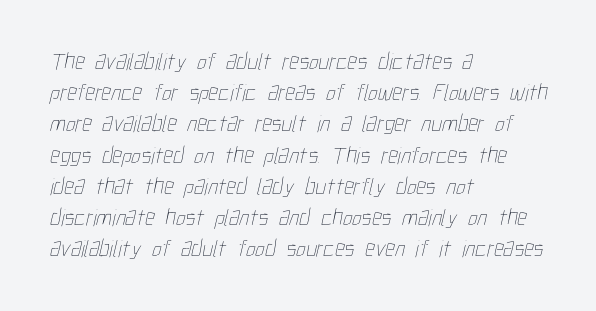
Q: Is the text bold? A: No.
Q: Is the text underlined? A: No.
Q: How is the paragraph aligned? A: Left-aligned.
Q: Is the spacing between letters normal or unusually wide? A: Normal.
Q: Is the spacing between lines tight, normal or loose? A: Normal.
